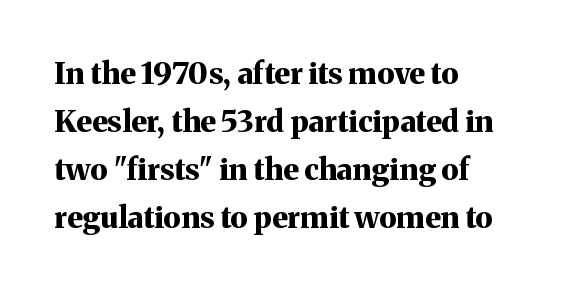
The image shows 30 px bold serif type, upright; set left-aligned, normal line spacing (1.6x), normal letter spacing, not underlined; medium stroke contrast and a medium x-height.
